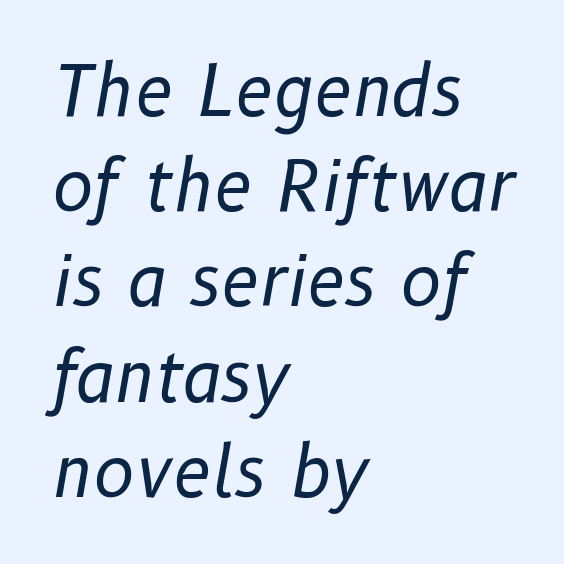
Italic? Definitely — the glyphs are oblique. This sample uses plain, unmodified letter spacing. Unmarked baselines from the first word to the last. The passage shown stacks its lines at a standard gap. Note the varied advance widths — an 'i' is clearly narrower than an 'm'. Unbolded letterforms with no extra heft.
